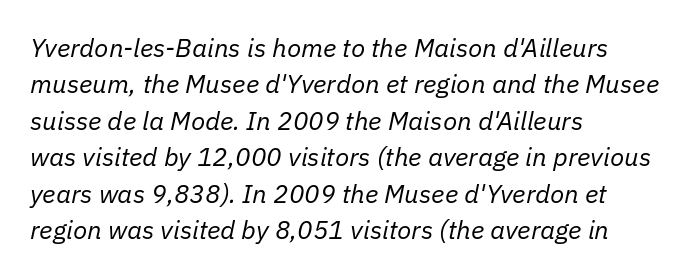
Is the type heavy? It reads as light-to-regular instead. A normal amount of white space separates one row of letters from the next. Teacher's note: observe the even left margin — that is flush-left alignment. Inter-character spacing is left at the font's built-in metrics. Underline: absent.
